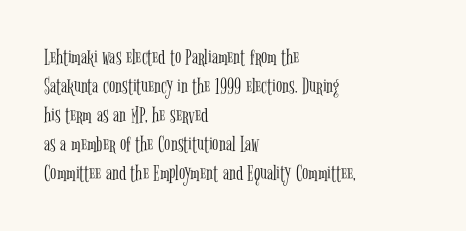
The image shows 23 px text type, upright; set left-aligned, normal line spacing (1.26x), normal letter spacing, not underlined.
